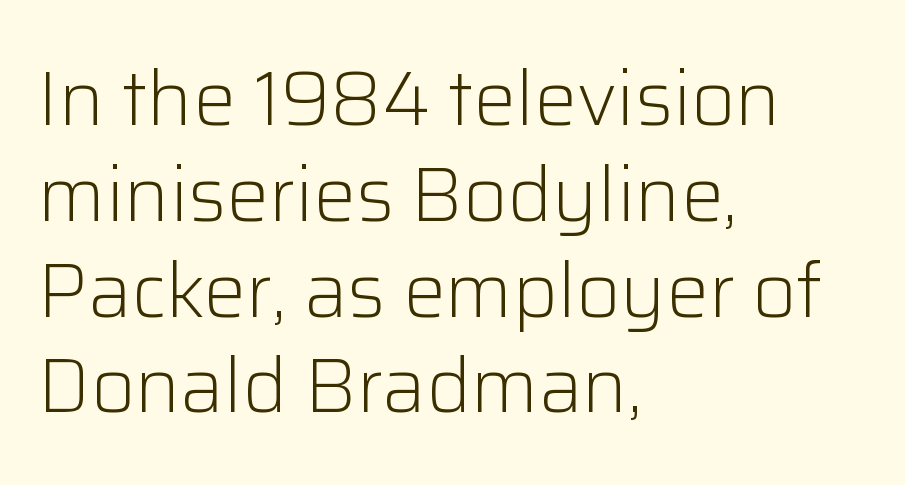
{"serif": "no", "italic": "no", "bold": "no", "weight": "light", "width": "normal", "stroke_contrast": "low", "x_height": "medium", "monospaced": "no", "underline": "no", "align": "left", "line_spacing": "normal", "line_spacing_ratio": 1.26, "letter_spacing": "normal", "letter_spacing_em": 0.0, "glyph_px": 76}
